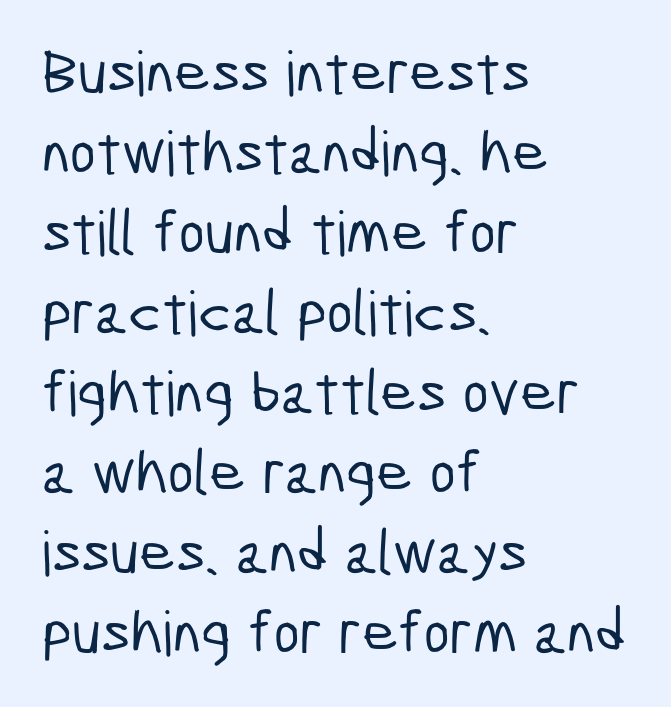
Typeset ragged right — the left edge is the straight one. The typeface chosen for these lines omits serifs. Is there much room between lines? A standard amount, neither cramped nor airy. The space beneath each line is pristine and unruled. You could not count columns in this text — the font is proportionally spaced.
